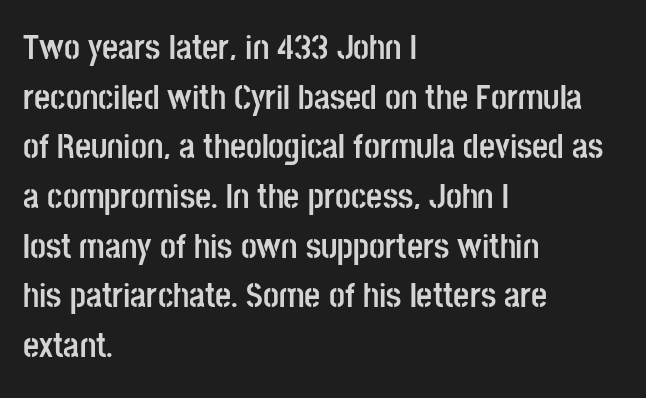
The image shows 35 px semibold, condensed sans-serif type, upright; set left-aligned, normal line spacing (1.42x), normal letter spacing, not underlined; low stroke contrast and a large x-height.
